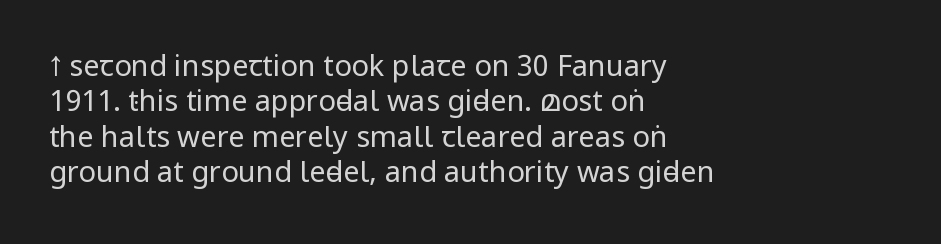
The image shows 29 px regular-weight, condensed sans-serif type, upright; set left-aligned, line spacing 1.22x, normal letter spacing, not underlined; low stroke contrast and a large x-height.
